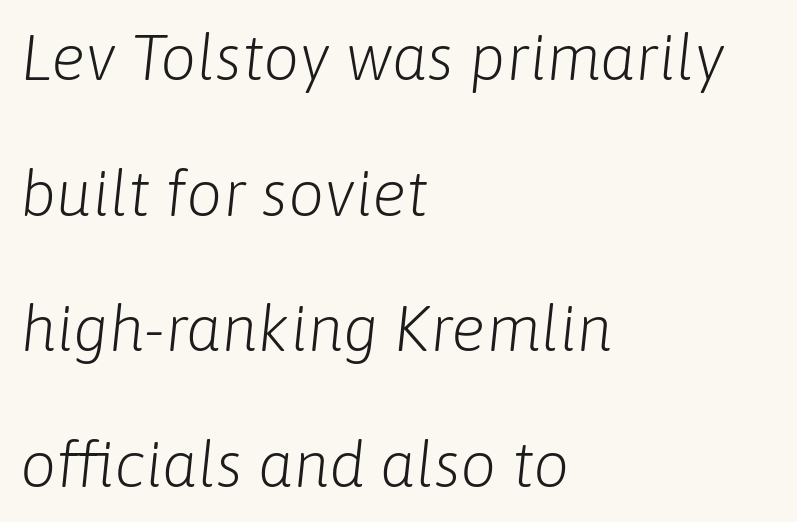
{"italic": "yes", "lean": "right", "slant_degrees": 6, "bold": "no", "weight": "light", "width": "normal", "stroke_contrast": "low", "x_height": "medium", "monospaced": "no", "underline": "no", "align": "left", "line_spacing": "loose", "line_spacing_ratio": 2.12, "letter_spacing": "normal", "letter_spacing_em": 0.0, "glyph_px": 64}
